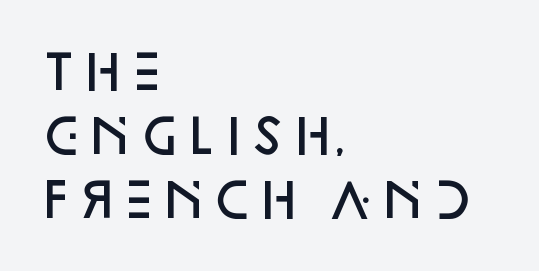
The image shows 47 px semibold sans-serif type, upright; set left-aligned, normal line spacing (1.36x), normal letter spacing, not underlined; low stroke contrast and a large x-height.
